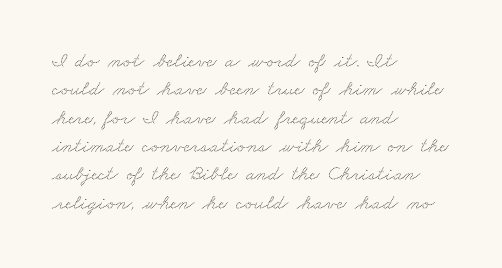
Q: Is the text underlined? A: No.
Q: How is the paragraph aligned? A: Left-aligned.
Q: Is the spacing between letters normal or unusually wide? A: Normal.
Q: Is the spacing between lines tight, normal or loose? A: Normal.
